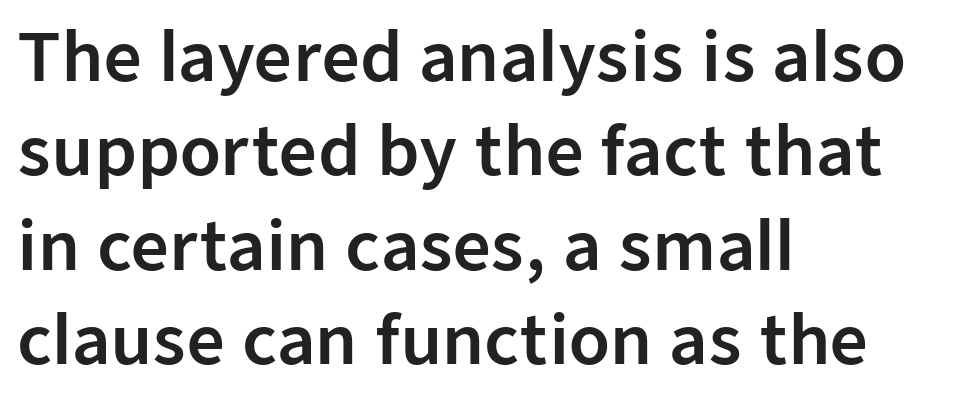
{"serif": "no", "italic": "no", "width": "normal", "stroke_contrast": "low", "x_height": "medium", "monospaced": "no", "underline": "no", "align": "left", "line_spacing": "normal", "line_spacing_ratio": 1.43, "letter_spacing": "normal", "letter_spacing_em": 0.0, "glyph_px": 66}
